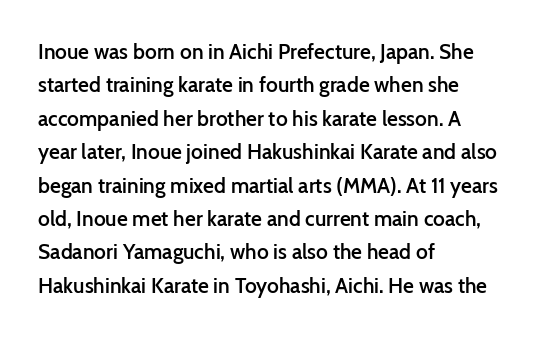
{"italic": "no", "bold": "semi", "underline": "no", "align": "left", "line_spacing": "normal", "line_spacing_ratio": 1.59, "letter_spacing": "normal", "letter_spacing_em": 0.0, "glyph_px": 21}
